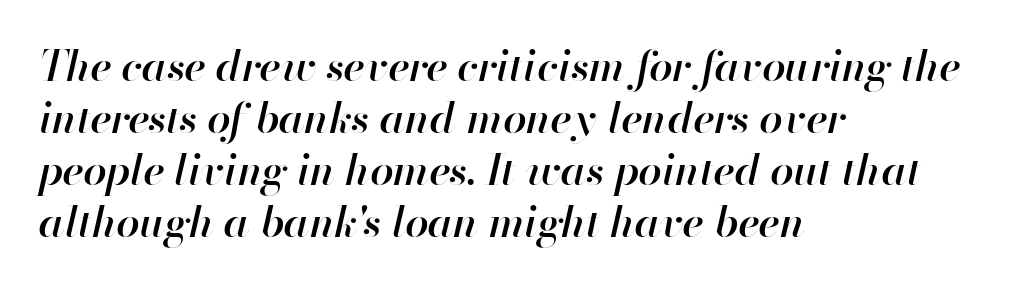
Q: Is the text bold? A: Semi-bold.
Q: Is the text italic (slanted)? A: Yes, it leans right by about 13 degrees.
Q: Is the text underlined? A: No.
Q: How is the paragraph aligned? A: Left-aligned.
Q: Is the spacing between letters normal or unusually wide? A: Normal.
Q: Width (condensed, normal, or wide)? A: Normal.
Q: Stroke contrast? A: High.
Q: x-height? A: Small.
Q: Monospaced? A: No.
